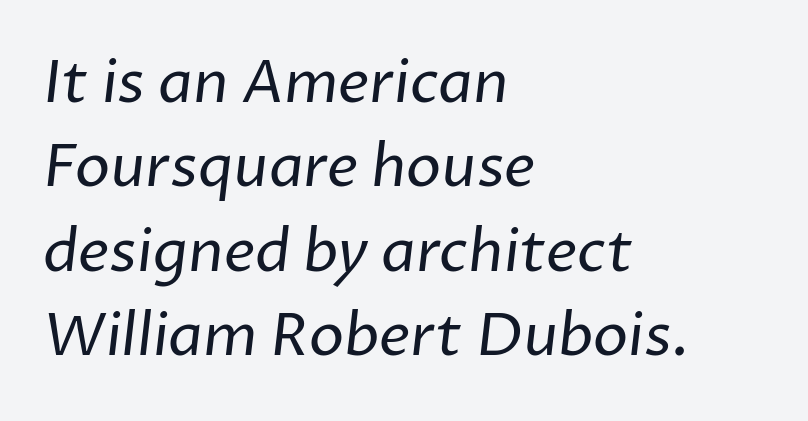
The image shows 59 px regular-weight sans-serif type; set left-aligned, normal line spacing (1.43x), normal letter spacing, not underlined; low stroke contrast and a medium x-height.
